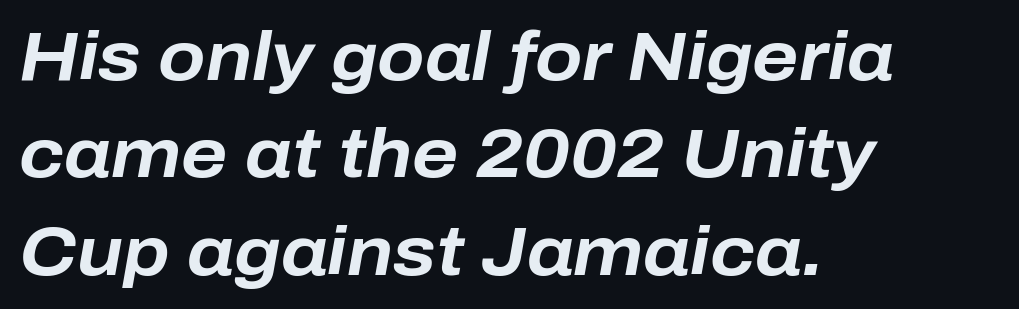
{"italic": "yes", "lean": "right", "slant_degrees": 10, "bold": "yes", "weight": "bold", "width": "normal", "stroke_contrast": "low", "x_height": "medium", "monospaced": "no", "underline": "no", "align": "left", "line_spacing": "normal", "line_spacing_ratio": 1.41, "letter_spacing": "normal", "letter_spacing_em": 0.0, "glyph_px": 69}
